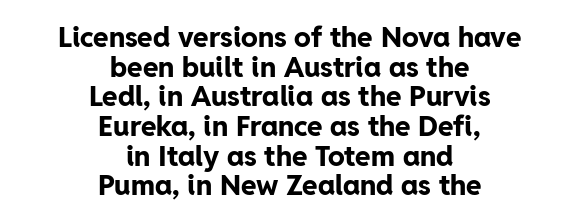
Q: Is the text bold? A: Yes.
Q: Is the text italic (slanted)? A: No, it is upright.
Q: Is the typeface a serif or a sans-serif typeface? A: Sans-serif.
Q: Is the text underlined? A: No.
Q: How is the paragraph aligned? A: Centered.
Q: Is the spacing between letters normal or unusually wide? A: Normal.
Q: Is the spacing between lines tight, normal or loose? A: Tight.
Q: Width (condensed, normal, or wide)? A: Normal.
Q: Stroke contrast? A: Low.
Q: x-height? A: Medium.
Q: Monospaced? A: No.
